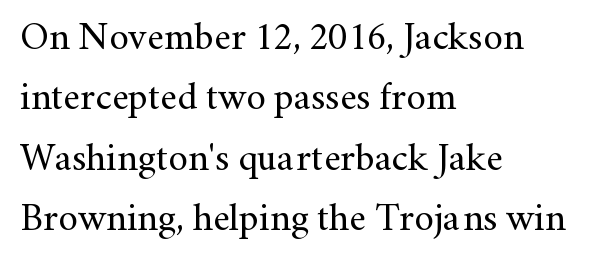
The image shows 39 px regular-weight serif type, upright; set left-aligned, normal line spacing (1.55x), normal letter spacing, not underlined; medium stroke contrast and a small x-height.
